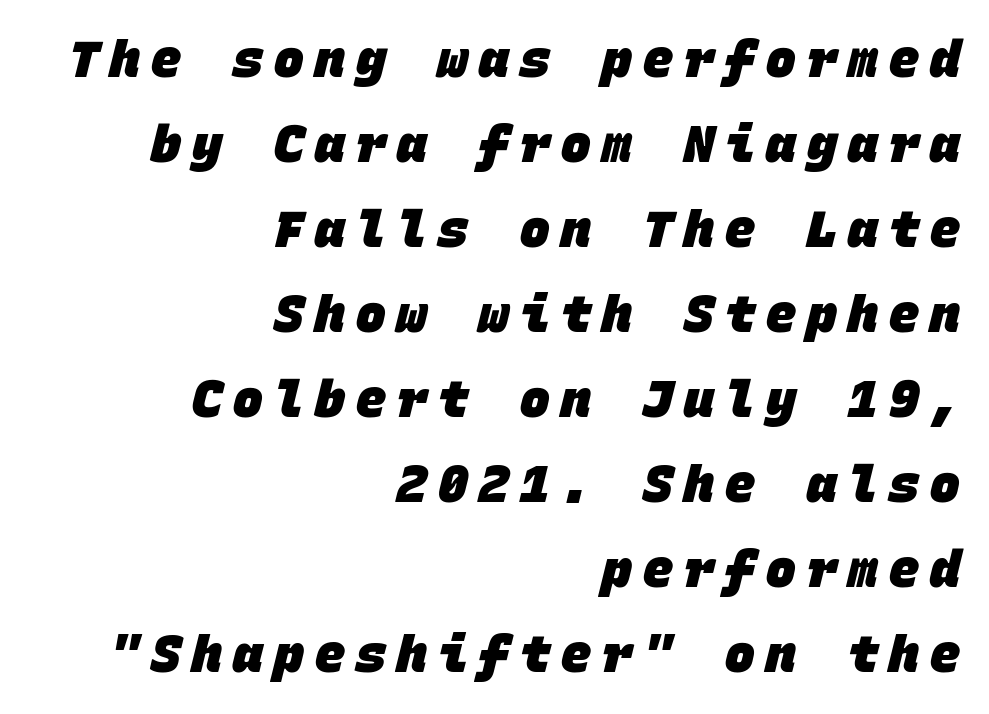
Q: Is the text bold? A: Yes.
Q: Is the typeface a serif or a sans-serif typeface? A: Sans-serif.
Q: Is the text underlined? A: No.
Q: How is the paragraph aligned? A: Right-aligned.
Q: Is the spacing between letters normal or unusually wide? A: Unusually wide.
Q: Is the spacing between lines tight, normal or loose? A: Normal.
Q: Width (condensed, normal, or wide)? A: Normal.
Q: Stroke contrast? A: Low.
Q: x-height? A: Large.
Q: Monospaced? A: Yes.
